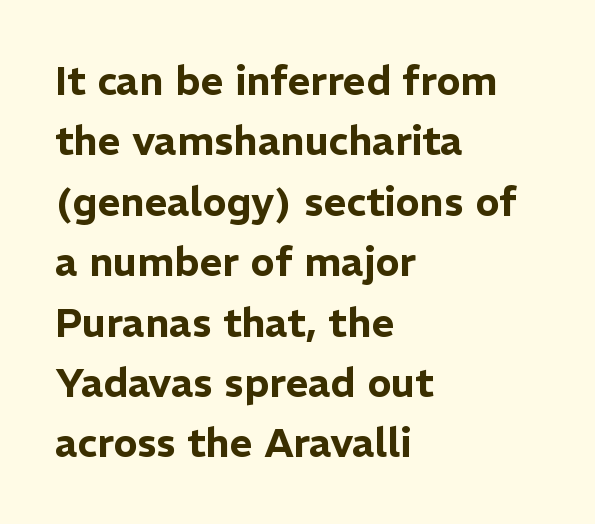
{"serif": "no", "italic": "no", "width": "normal", "stroke_contrast": "low", "x_height": "medium", "monospaced": "no", "underline": "no", "align": "left", "line_spacing": "normal", "line_spacing_ratio": 1.51, "letter_spacing": "normal", "letter_spacing_em": 0.0, "glyph_px": 40}
